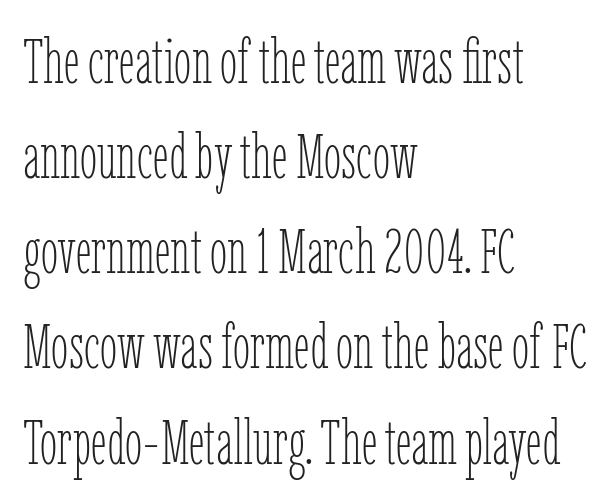
The image shows 63 px thin, condensed type, upright; set left-aligned, normal line spacing (1.51x), normal letter spacing, not underlined; low stroke contrast and a medium x-height.
